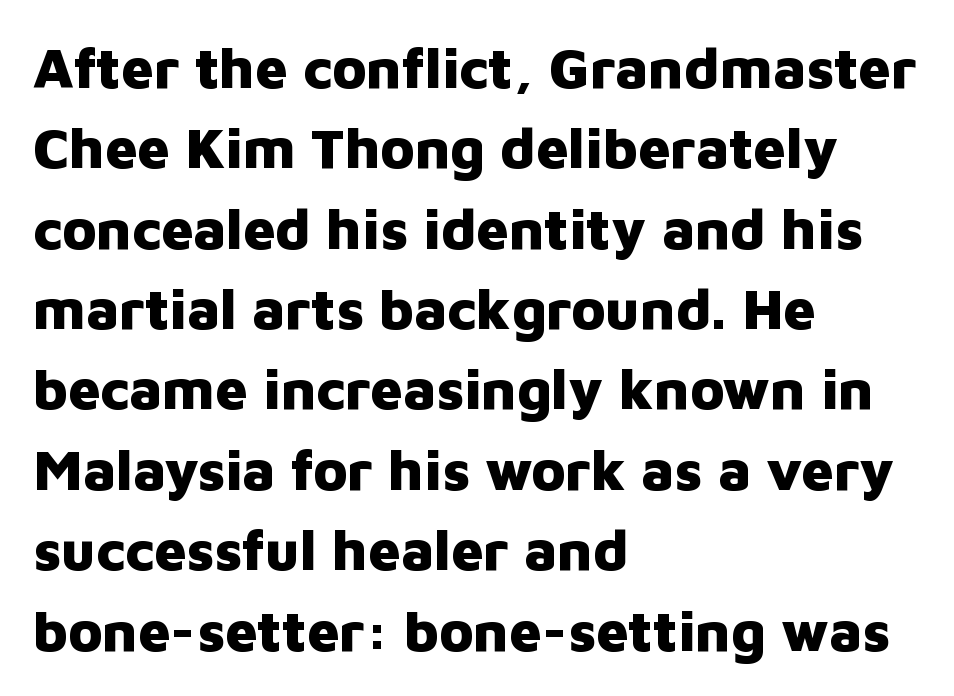
The image shows 57 px heavy sans-serif type, upright; set left-aligned, normal line spacing (1.41x), normal letter spacing, not underlined; low stroke contrast and a medium x-height.
